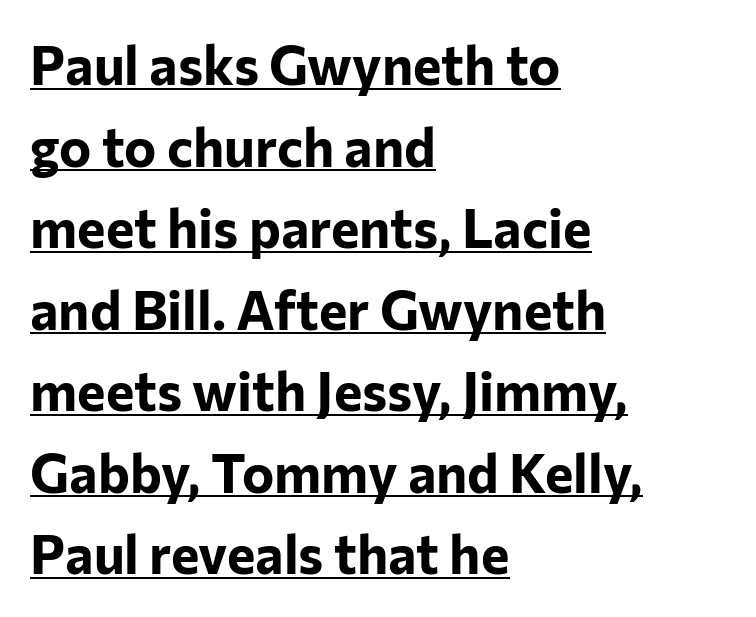
Letterform terminals end flat and unadorned throughout the passage. The space between consecutive lines is moderate. A student would call this left alignment; a typographer would say flush left, rag right. This is roman type, the default non-slanted kind. The characters look thick and weighty, a clear bold. The rendered words wear a rule along their underside.
